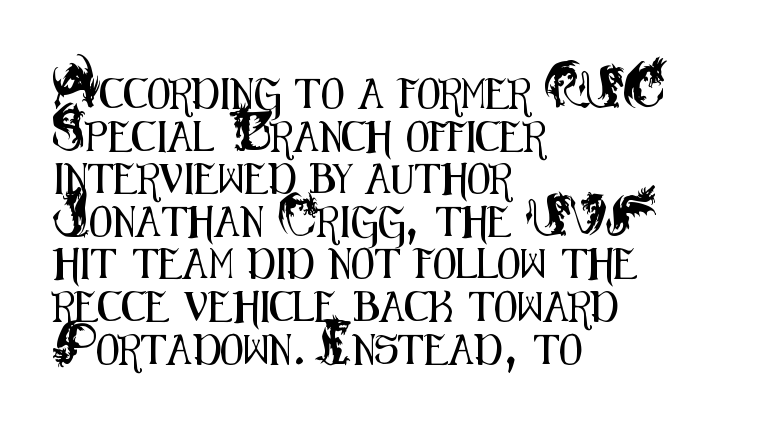
{"serif": "no", "italic": "no", "width": "condensed", "stroke_contrast": "medium", "x_height": "small", "monospaced": "no", "underline": "no", "align": "left", "line_spacing": "normal", "line_spacing_ratio": 1.42, "letter_spacing": "normal", "letter_spacing_em": 0.0, "glyph_px": 30}
